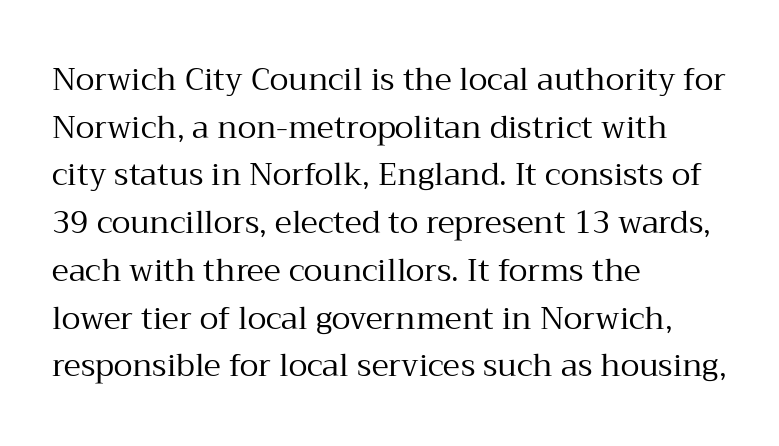
{"serif": "yes", "italic": "no", "bold": "no", "weight": "regular", "width": "normal", "stroke_contrast": "medium", "x_height": "medium", "monospaced": "no", "underline": "no", "align": "left", "line_spacing": "normal", "line_spacing_ratio": 1.54, "letter_spacing": "normal", "letter_spacing_em": 0.0, "glyph_px": 31}
